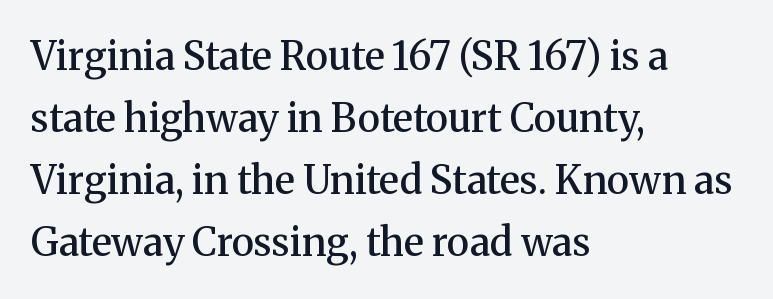
Q: Is the text bold? A: Semi-bold.
Q: Is the text italic (slanted)? A: No, it is upright.
Q: Is the typeface a serif or a sans-serif typeface? A: Serif.
Q: Is the text underlined? A: No.
Q: How is the paragraph aligned? A: Left-aligned.
Q: Is the spacing between letters normal or unusually wide? A: Normal.
Q: Is the spacing between lines tight, normal or loose? A: Normal.
Q: Width (condensed, normal, or wide)? A: Normal.
Q: Stroke contrast? A: Medium.
Q: x-height? A: Medium.
Q: Monospaced? A: No.
